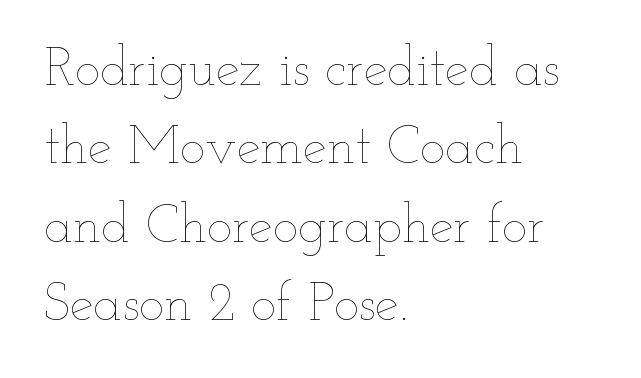
Q: Is the text bold? A: No.
Q: Is the text italic (slanted)? A: No, it is upright.
Q: Is the text underlined? A: No.
Q: How is the paragraph aligned? A: Left-aligned.
Q: Is the spacing between letters normal or unusually wide? A: Normal.
Q: Is the spacing between lines tight, normal or loose? A: Normal.
Q: Width (condensed, normal, or wide)? A: Wide.
Q: Stroke contrast? A: Low.
Q: x-height? A: Small.
Q: Monospaced? A: No.
